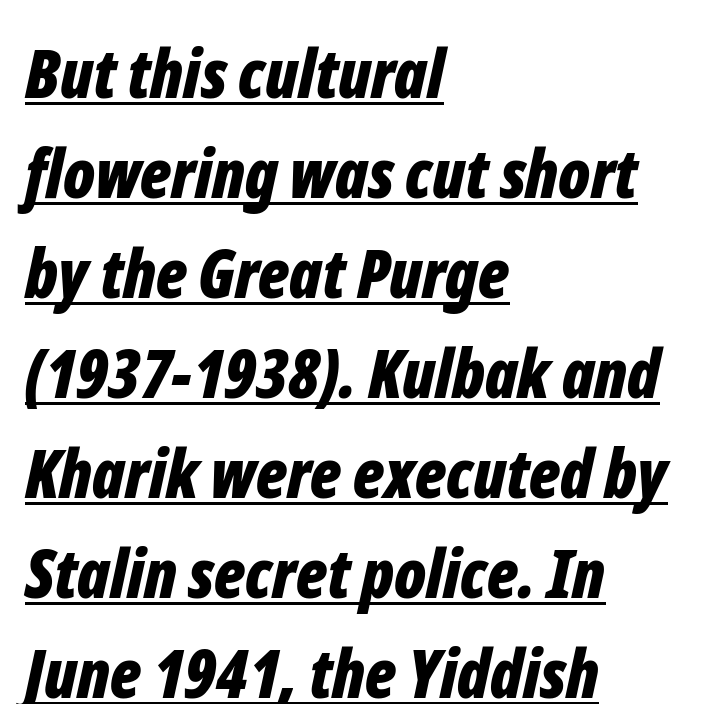
Each new line begins a customary step beneath the previous one. The characters look thick and weighty, a clear bold. Notice how the passage keeps a crisp vertical edge on the left only. The rendering uses natural spacing where letterforms have individual widths.
